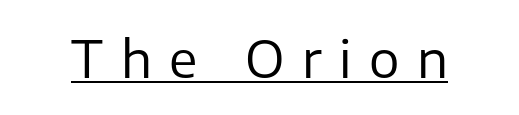
{"serif": "no", "italic": "no", "bold": "no", "weight": "regular", "width": "normal", "stroke_contrast": "low", "x_height": "medium", "monospaced": "no", "underline": "yes", "letter_spacing": "wide", "letter_spacing_em": 0.34, "glyph_px": 51}
